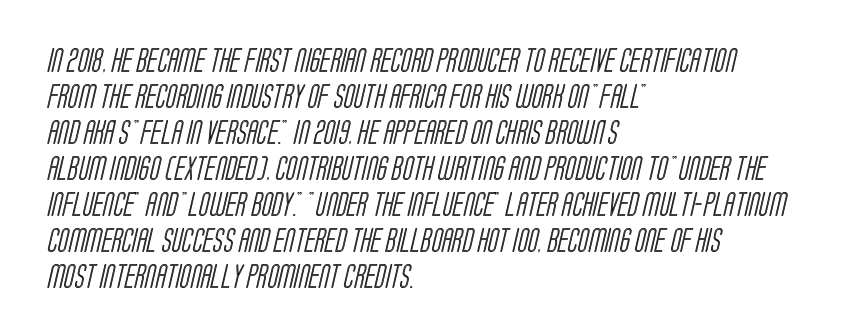
Q: Is the text underlined? A: No.
Q: How is the paragraph aligned? A: Left-aligned.
Q: Is the spacing between letters normal or unusually wide? A: Normal.
Q: Is the spacing between lines tight, normal or loose? A: Normal.
